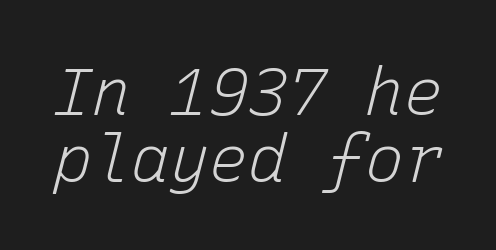
The image shows 65 px light type, italic (leaning right), monospaced; set tight line spacing (1.03x), normal letter spacing, not underlined; low stroke contrast and a medium x-height.
